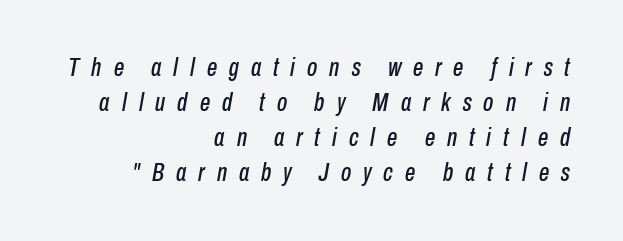
{"italic": "yes", "lean": "right", "slant_degrees": 10, "underline": "no", "align": "right", "line_spacing": "normal", "line_spacing_ratio": 1.35, "letter_spacing": "wide", "letter_spacing_em": 0.46, "glyph_px": 26}
